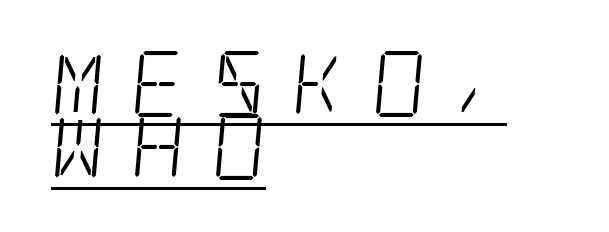
Q: Is the text bold? A: No.
Q: Is the typeface a serif or a sans-serif typeface? A: Serif.
Q: Is the text underlined? A: Yes.
Q: How is the paragraph aligned? A: Left-aligned.
Q: Is the spacing between letters normal or unusually wide? A: Unusually wide.
Q: Is the spacing between lines tight, normal or loose? A: Tight.
Q: Width (condensed, normal, or wide)? A: Condensed.
Q: Stroke contrast? A: Low.
Q: x-height? A: Large.
